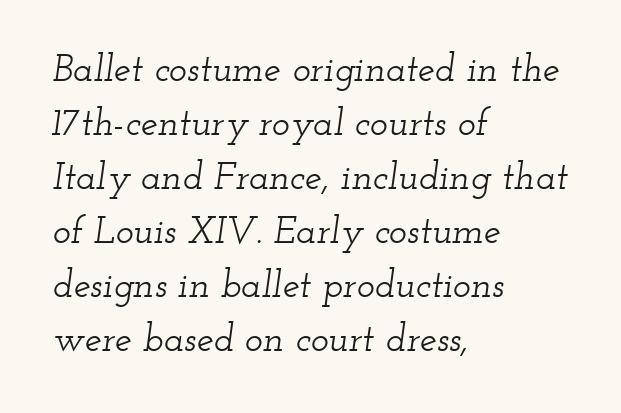
{"serif": "yes", "italic": "yes", "lean": "right", "slant_degrees": 12, "width": "wide", "stroke_contrast": "low", "x_height": "small", "monospaced": "no", "underline": "no", "align": "left", "line_spacing": "normal", "line_spacing_ratio": 1.42, "letter_spacing": "normal", "letter_spacing_em": 0.0, "glyph_px": 38}
